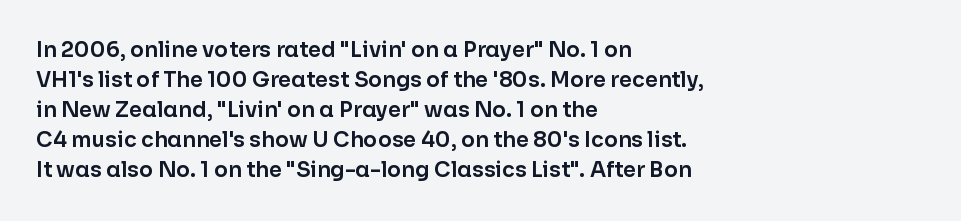
{"italic": "no", "underline": "no", "align": "left", "line_spacing": "normal", "line_spacing_ratio": 1.43, "letter_spacing": "normal", "letter_spacing_em": 0.0, "glyph_px": 21}
